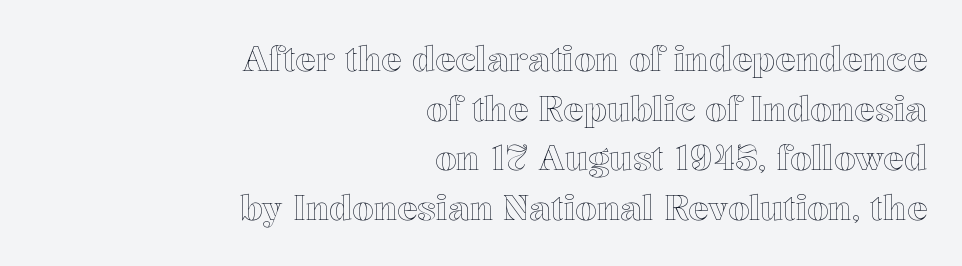
This block has exactly the height ordinary leading produces. Glyph-to-glyph distance matches everyday printed text. The rendering uses natural spacing where letterforms have individual widths. Any mark beneath the type? The region is blank.
